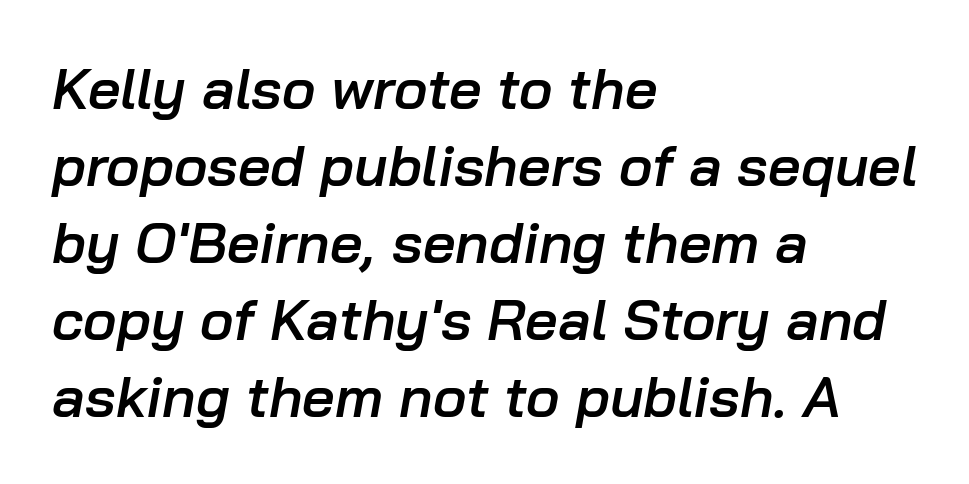
{"italic": "yes", "lean": "right", "slant_degrees": 10, "bold": "semi", "weight": "semibold", "width": "normal", "stroke_contrast": "low", "x_height": "medium", "monospaced": "no", "underline": "no", "align": "left", "line_spacing": "normal", "line_spacing_ratio": 1.35, "letter_spacing": "normal", "letter_spacing_em": 0.0, "glyph_px": 57}
